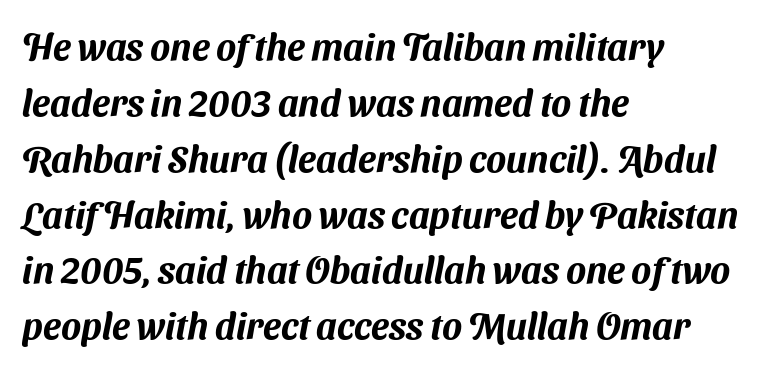
{"serif": "no", "width": "normal", "stroke_contrast": "medium", "x_height": "medium", "monospaced": "no", "underline": "no", "align": "left", "line_spacing": "normal", "line_spacing_ratio": 1.51, "letter_spacing": "normal", "letter_spacing_em": 0.0, "glyph_px": 37}
